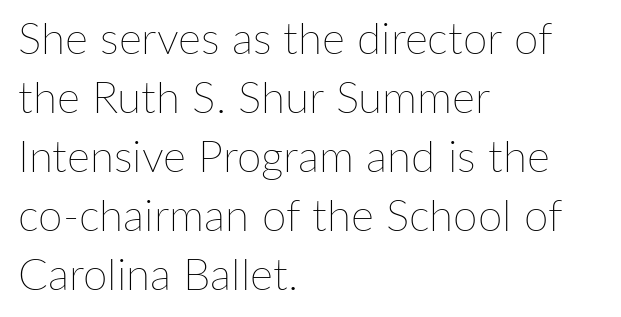
Q: Is the text bold? A: No.
Q: Is the text italic (slanted)? A: No, it is upright.
Q: Is the text underlined? A: No.
Q: How is the paragraph aligned? A: Left-aligned.
Q: Is the spacing between letters normal or unusually wide? A: Normal.
Q: Is the spacing between lines tight, normal or loose? A: Normal.
Q: Width (condensed, normal, or wide)? A: Normal.
Q: Stroke contrast? A: Low.
Q: x-height? A: Medium.
Q: Monospaced? A: No.
